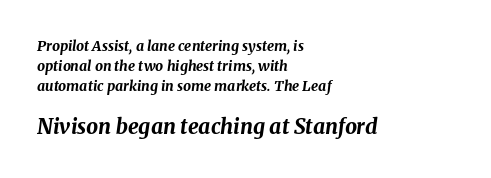
The image shows 21 px bold type, italic (leaning right); set left-aligned, normal line spacing (1.42x), normal letter spacing, not underlined; the second (bottom) block is 1.5x larger.
